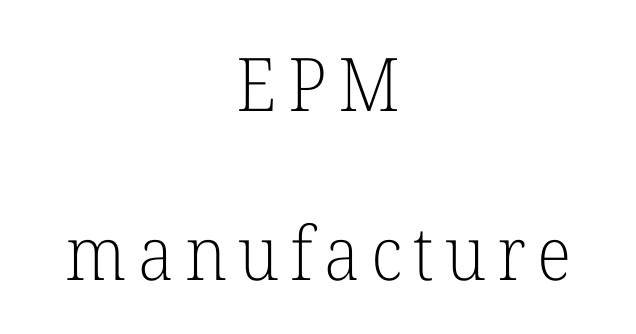
Q: Is the text bold? A: No.
Q: Is the text italic (slanted)? A: No, it is upright.
Q: Is the typeface a serif or a sans-serif typeface? A: Serif.
Q: Is the text underlined? A: No.
Q: How is the paragraph aligned? A: Centered.
Q: Is the spacing between lines tight, normal or loose? A: Loose.
Q: Width (condensed, normal, or wide)? A: Normal.
Q: Stroke contrast? A: Low.
Q: x-height? A: Medium.
Q: Monospaced? A: No.
